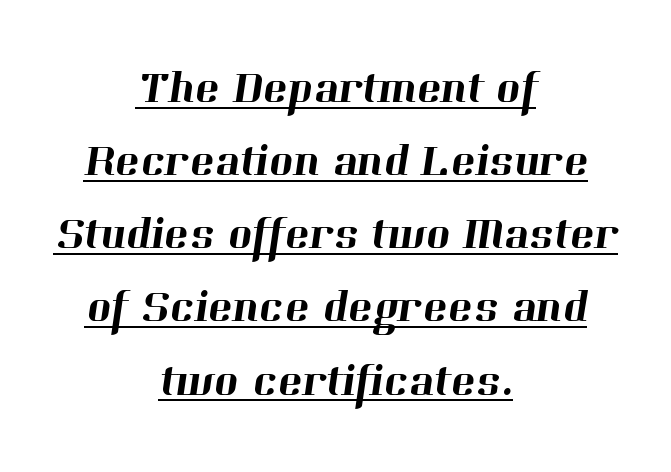
{"serif": "yes", "width": "normal", "stroke_contrast": "high", "x_height": "medium", "monospaced": "no", "underline": "yes", "align": "center", "line_spacing": "normal", "line_spacing_ratio": 1.59, "letter_spacing": "normal", "letter_spacing_em": 0.0, "glyph_px": 46}
